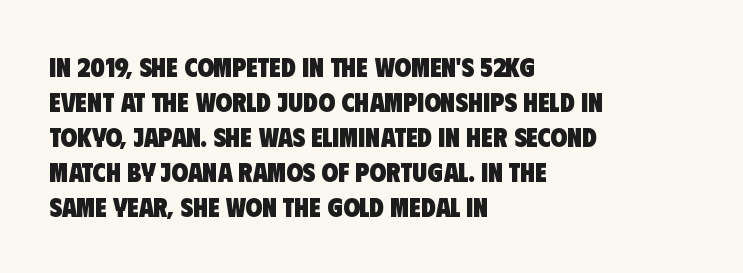
{"bold": "yes", "underline": "no", "align": "left", "line_spacing": "normal", "line_spacing_ratio": 1.3, "letter_spacing": "normal", "letter_spacing_em": 0.0, "glyph_px": 27}
